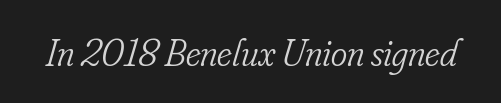
The image shows 39 px light, condensed serif type, italic (leaning right); set normal letter spacing, not underlined; low stroke contrast and a small x-height.
